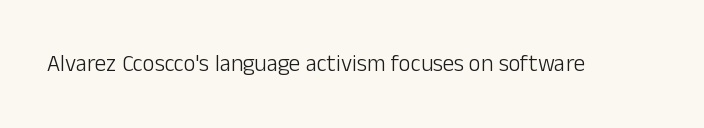
The image shows 23 px text type, upright; set normal letter spacing, not underlined.
